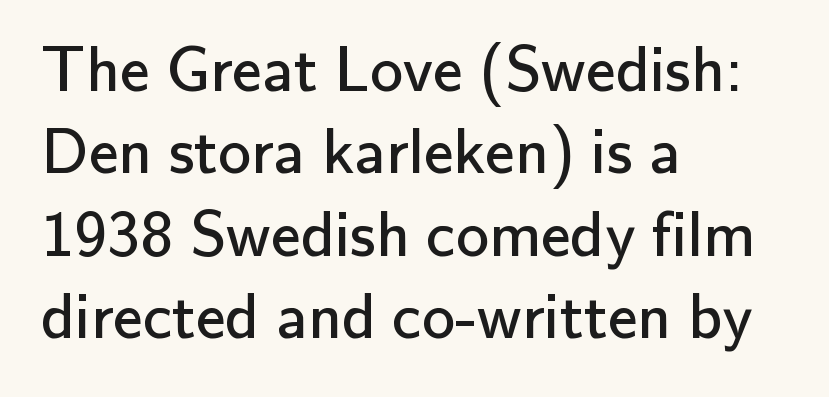
Tracking here is standard; glyphs follow each other at the usual distance. A light-to-regular cut is what we see here. Posture: upright roman. The text block is weighted toward the left margin, trailing off unevenly rightward. Type style note: lacks serifs. The zone under the glyphs is completely vacant.
